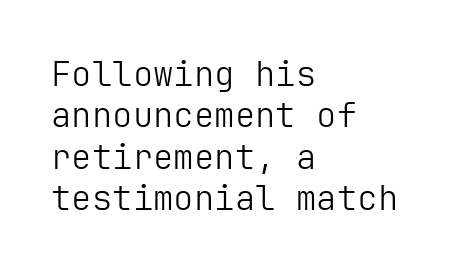
Q: Is the text bold? A: No.
Q: Is the text italic (slanted)? A: No, it is upright.
Q: Is the typeface a serif or a sans-serif typeface? A: Sans-serif.
Q: Is the text underlined? A: No.
Q: How is the paragraph aligned? A: Left-aligned.
Q: Is the spacing between letters normal or unusually wide? A: Normal.
Q: Width (condensed, normal, or wide)? A: Normal.
Q: Stroke contrast? A: Low.
Q: x-height? A: Medium.
